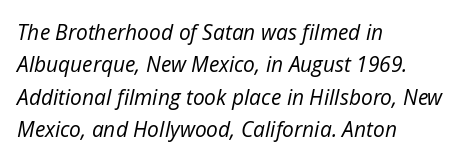
The strokes are not fattened; the text isn't bold. Only glyphs here, with clear space below each row. The passage shown leans; its letterforms are oblique. The lines in this sample share a left origin and differ only in where they stop. A typesetter would call this zero additional tracking.
